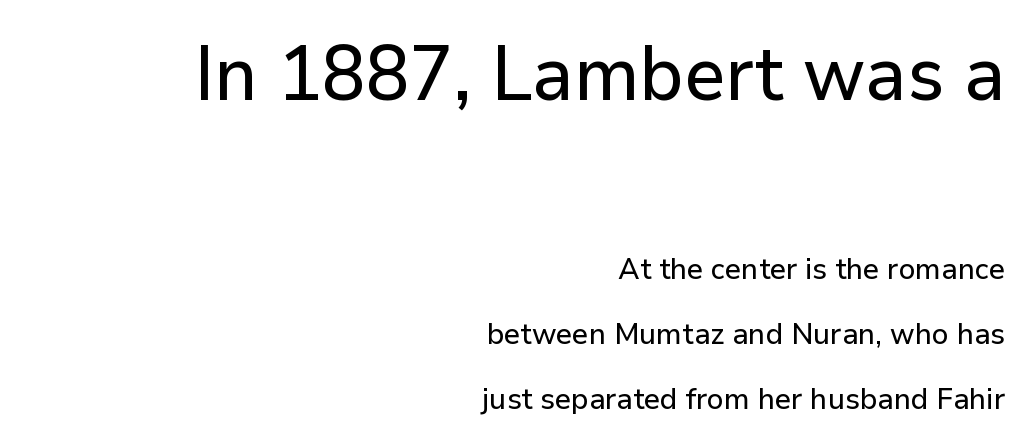
Q: Is the text italic (slanted)? A: No, it is upright.
Q: Is the typeface a serif or a sans-serif typeface? A: Sans-serif.
Q: Is the text underlined? A: No.
Q: How is the paragraph aligned? A: Right-aligned.
Q: Is the spacing between letters normal or unusually wide? A: Normal.
Q: Is the spacing between lines tight, normal or loose? A: Loose.
Q: Which block of text is set in a larger size, the first (top) or the second (bottom)? A: The first (top) one.
Q: Width (condensed, normal, or wide)? A: Normal.
Q: Stroke contrast? A: Low.
Q: x-height? A: Medium.
Q: Monospaced? A: No.
